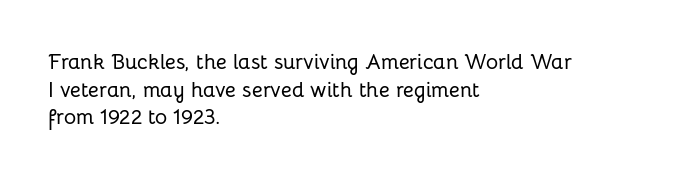
Line starts are locked; line ends wander. Leading matches the norm, producing a regular column. Characters remain perfectly vertical along every line. The area under the type is left untouched. Caption: standard tracking, unaltered.
